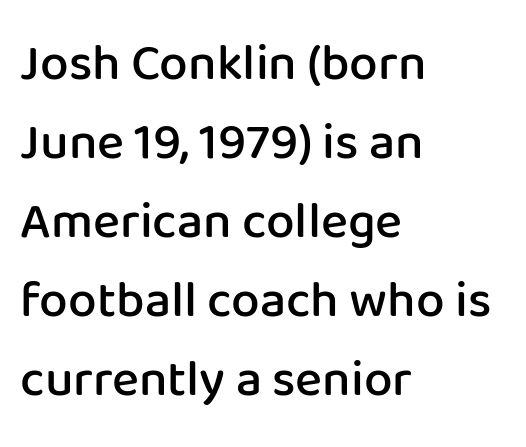
The image shows 51 px semibold sans-serif type, upright; set left-aligned, normal line spacing (1.55x), normal letter spacing, not underlined; low stroke contrast and a medium x-height.
